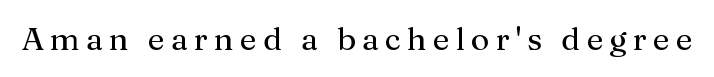
Letters have the restrained weight of plain body copy at most. Descenders are the only things crossing below the line. Rendered with straight, roman letterforms. Here the designer chose a conventional face with non-uniform glyph widths. The text was rendered using a seriffed face with decorative stroke endings.
